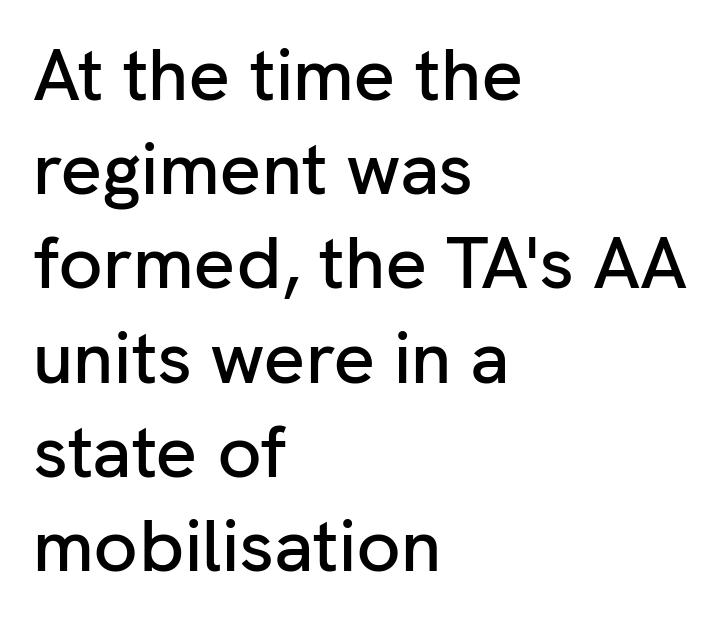
Q: Is the text italic (slanted)? A: No, it is upright.
Q: Is the typeface a serif or a sans-serif typeface? A: Sans-serif.
Q: Is the text underlined? A: No.
Q: How is the paragraph aligned? A: Left-aligned.
Q: Is the spacing between letters normal or unusually wide? A: Normal.
Q: Is the spacing between lines tight, normal or loose? A: Normal.
Q: Width (condensed, normal, or wide)? A: Normal.
Q: Stroke contrast? A: Low.
Q: x-height? A: Medium.
Q: Monospaced? A: No.
